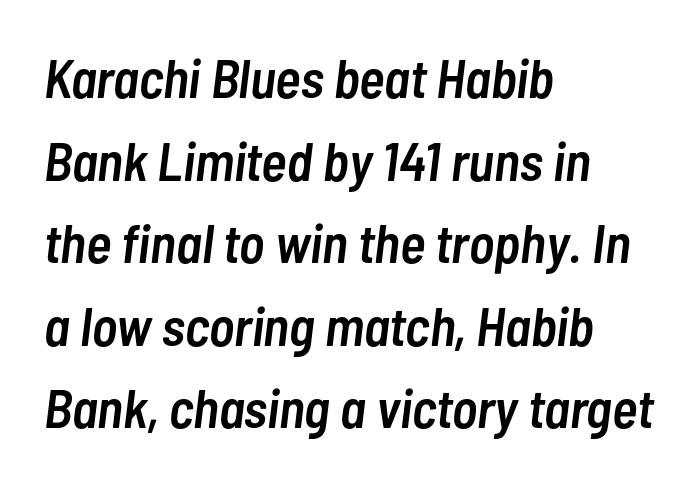
{"italic": "yes", "lean": "right", "slant_degrees": 7, "bold": "semi", "weight": "semibold", "width": "condensed", "stroke_contrast": "low", "x_height": "medium", "monospaced": "no", "underline": "no", "align": "left", "line_spacing": "normal", "line_spacing_ratio": 1.53, "letter_spacing": "normal", "letter_spacing_em": 0.0, "glyph_px": 54}
